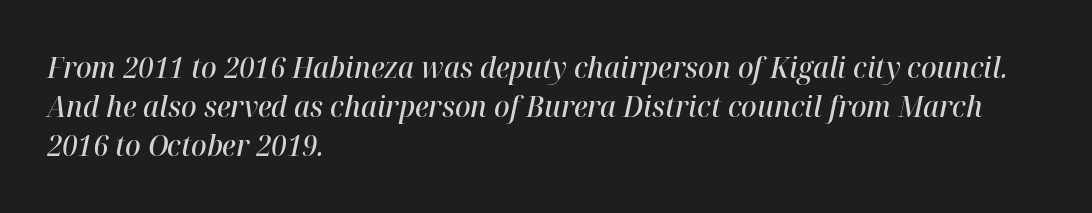
{"italic": "yes", "lean": "right", "slant_degrees": 12, "bold": "semi", "weight": "semibold", "width": "normal", "stroke_contrast": "high", "x_height": "medium", "monospaced": "no", "underline": "no", "align": "left", "line_spacing": "normal", "line_spacing_ratio": 1.35, "letter_spacing": "normal", "letter_spacing_em": 0.0, "glyph_px": 29}
